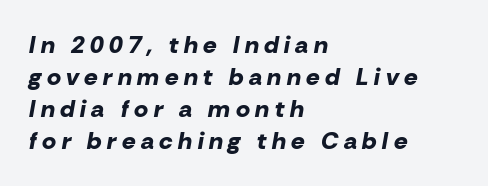
The leading is moderate, giving the passage an even texture. Descenders are the only things crossing below the line. The setting favours the left margin, as ordinary paragraphs usually do. What weight is shown? A full bold with thick strokes. The rendering inserts visible extra space after every character. These lines were composed using italics.
